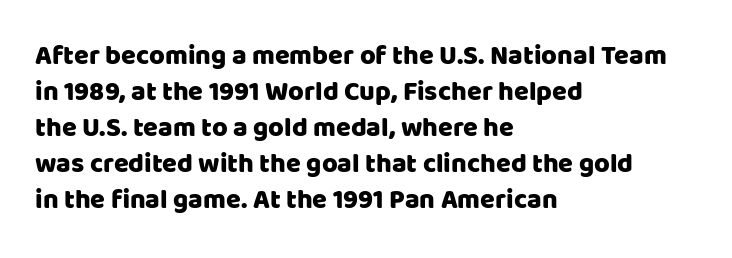
The image shows 27 px text type, upright; set left-aligned, normal line spacing (1.33x), normal letter spacing, not underlined.
